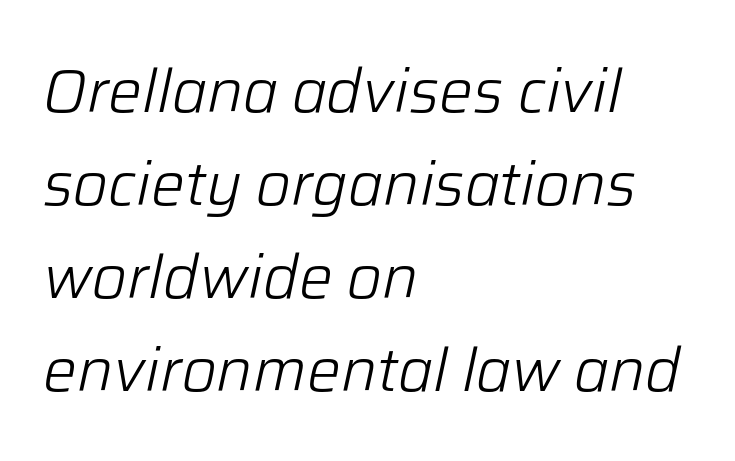
{"italic": "yes", "lean": "right", "slant_degrees": 12, "bold": "no", "weight": "light", "width": "normal", "stroke_contrast": "low", "x_height": "medium", "monospaced": "no", "underline": "no", "align": "left", "line_spacing": "normal", "line_spacing_ratio": 1.55, "letter_spacing": "normal", "letter_spacing_em": 0.0, "glyph_px": 60}
